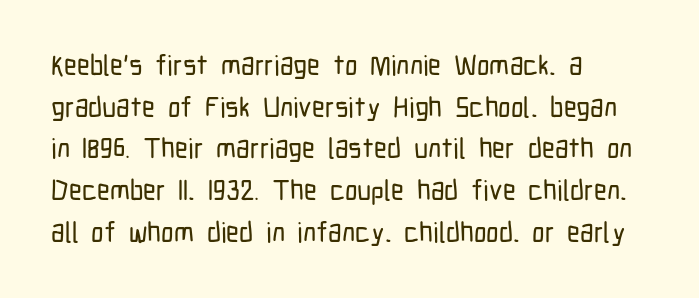
Q: Is the text italic (slanted)? A: No, it is upright.
Q: Is the typeface a serif or a sans-serif typeface? A: Sans-serif.
Q: Is the text underlined? A: No.
Q: How is the paragraph aligned? A: Left-aligned.
Q: Is the spacing between letters normal or unusually wide? A: Normal.
Q: Is the spacing between lines tight, normal or loose? A: Normal.
Q: Width (condensed, normal, or wide)? A: Condensed.
Q: Stroke contrast? A: Low.
Q: x-height? A: Medium.
Q: Monospaced? A: No.
